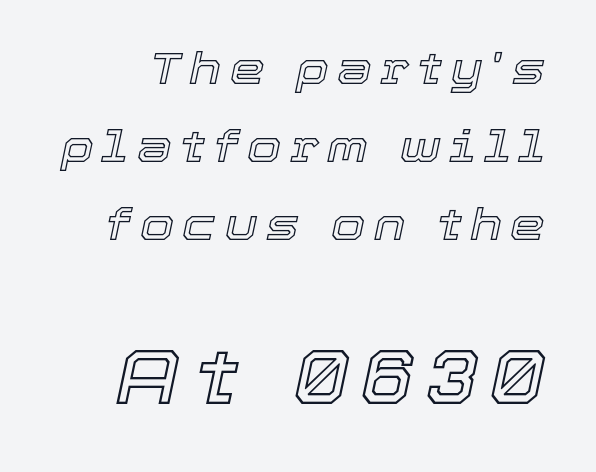
{"italic": "yes", "lean": "right", "slant_degrees": 12, "width": "normal", "x_height": "medium", "monospaced": "no", "underline": "no", "line_spacing_ratio": 1.77, "larger_block": "second", "size_ratio": 1.75, "glyph_px": 77}
